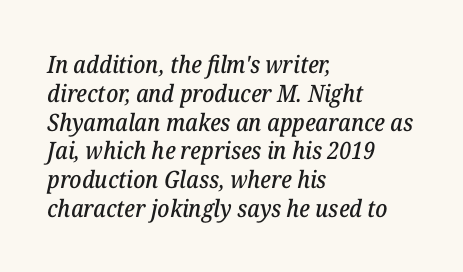
{"italic": "yes", "lean": "right", "slant_degrees": 12, "underline": "no", "align": "left", "line_spacing_ratio": 1.2, "letter_spacing": "normal", "letter_spacing_em": 0.0, "glyph_px": 24}
